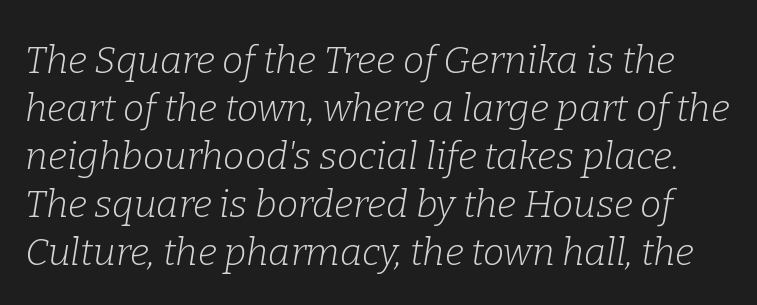
The image shows 38 px light serif type, italic (leaning right); set normal line spacing (1.26x), normal letter spacing, not underlined; low stroke contrast and a medium x-height.
